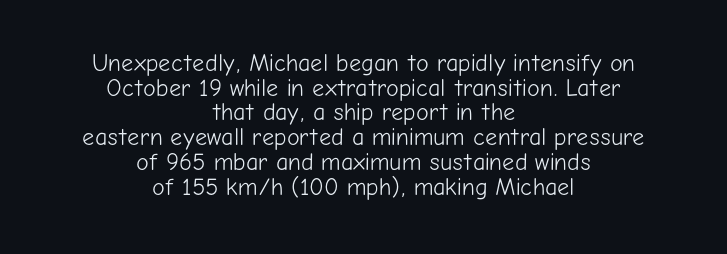
The image shows 24 px text type, upright; set centered, tight line spacing (1.03x), normal letter spacing, not underlined.
